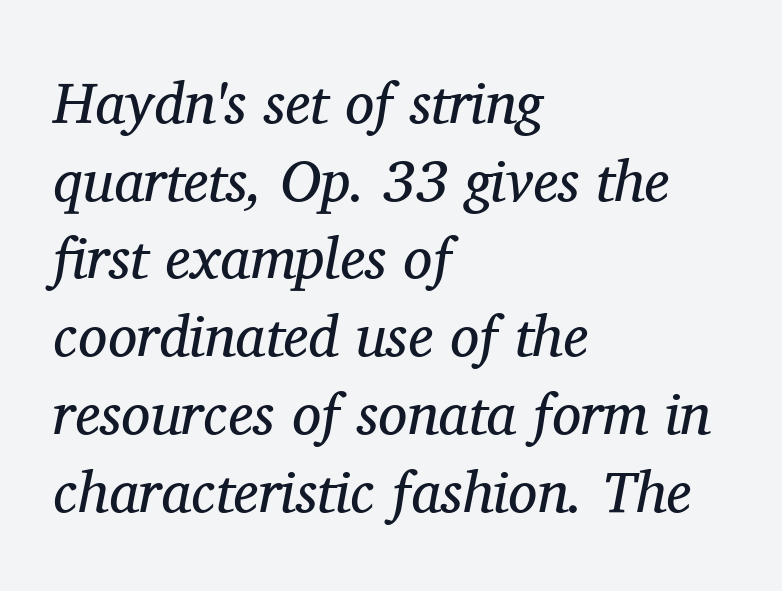
The line-height multiplier appears to be the usual default. The lettering tilts uniformly, giving the passage an italic look. The letters advance in unequal steps, a hallmark of proportional type. Between one letter and the next there's only the usual sliver of space. Each stroke keeps to a modest, everyday thickness or less. Note: serifs present on the glyphs.
